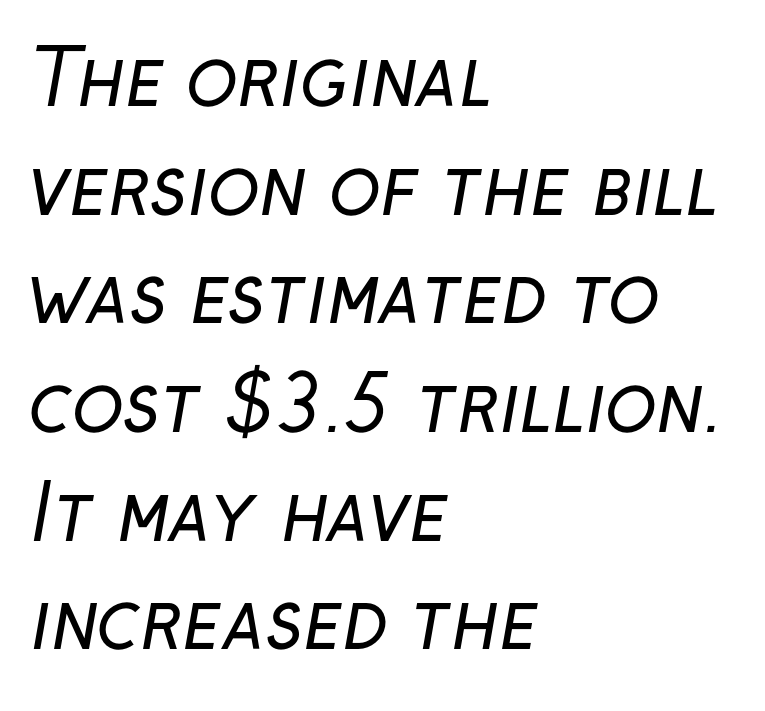
{"serif": "no", "bold": "no", "weight": "regular", "width": "normal", "stroke_contrast": "low", "x_height": "medium", "monospaced": "no", "underline": "no", "align": "left", "line_spacing": "normal", "line_spacing_ratio": 1.43, "letter_spacing": "normal", "letter_spacing_em": 0.0, "glyph_px": 76}
